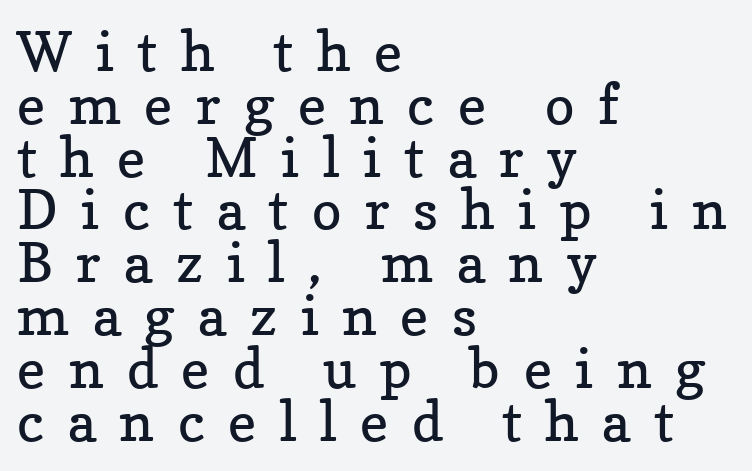
{"serif": "yes", "italic": "no", "bold": "no", "weight": "regular", "width": "normal", "stroke_contrast": "low", "x_height": "medium", "monospaced": "no", "underline": "no", "align": "left", "line_spacing": "tight", "line_spacing_ratio": 0.96, "letter_spacing": "wide", "letter_spacing_em": 0.43, "glyph_px": 55}
